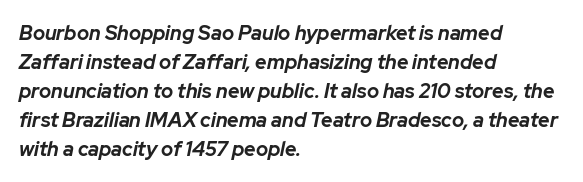
The image shows 20 px bold type, italic (leaning right); set left-aligned, normal line spacing (1.45x), normal letter spacing, not underlined.
